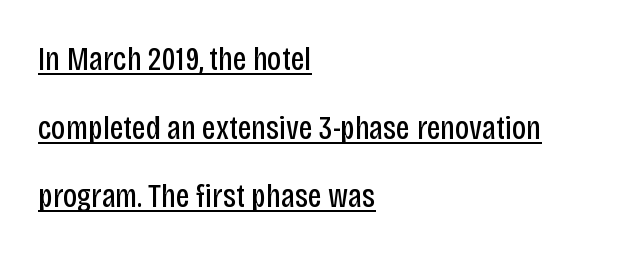
The image shows 34 px regular-weight, condensed sans-serif type, upright; set left-aligned, loose line spacing (2.02x), normal letter spacing, underlined; low stroke contrast and a large x-height.
